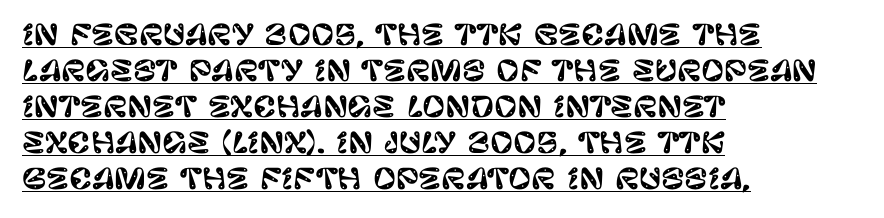
Q: Is the text italic (slanted)? A: Yes.
Q: Is the typeface a serif or a sans-serif typeface? A: Sans-serif.
Q: Is the text underlined? A: Yes.
Q: How is the paragraph aligned? A: Left-aligned.
Q: Is the spacing between letters normal or unusually wide? A: Normal.
Q: Is the spacing between lines tight, normal or loose? A: Normal.
Q: Width (condensed, normal, or wide)? A: Normal.
Q: Stroke contrast? A: Low.
Q: x-height? A: Large.
Q: Monospaced? A: No.
